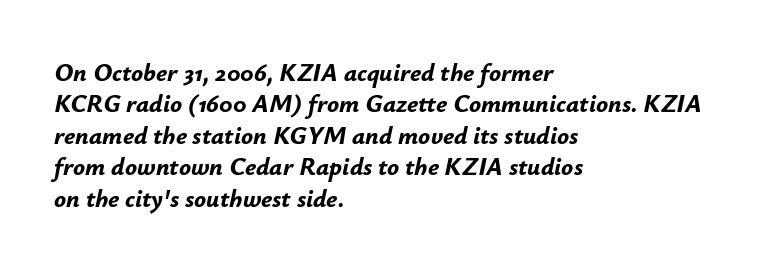
Q: Is the text bold? A: Yes.
Q: Is the text italic (slanted)? A: Yes, it leans right by about 12 degrees.
Q: Is the text underlined? A: No.
Q: How is the paragraph aligned? A: Left-aligned.
Q: Is the spacing between letters normal or unusually wide? A: Normal.
Q: Is the spacing between lines tight, normal or loose? A: Normal.
